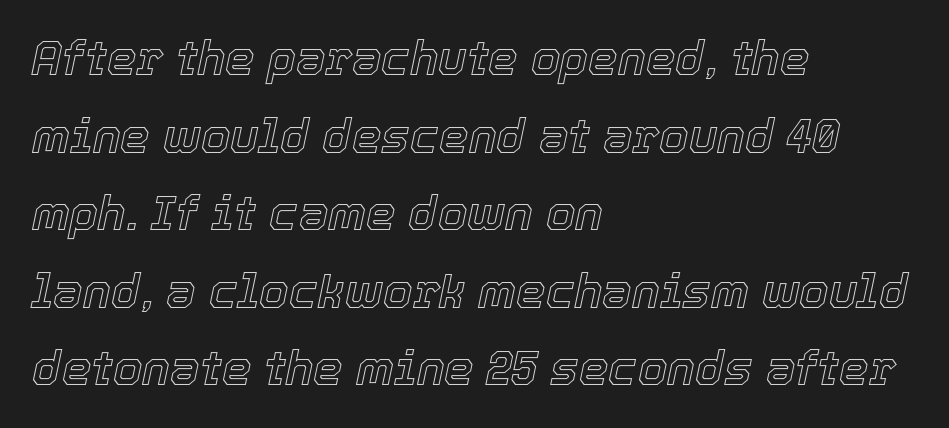
Q: Is the text italic (slanted)? A: Yes, it leans right by about 12 degrees.
Q: Is the text underlined? A: No.
Q: How is the paragraph aligned? A: Left-aligned.
Q: Is the spacing between letters normal or unusually wide? A: Normal.
Q: Is the spacing between lines tight, normal or loose? A: Normal.
Q: Width (condensed, normal, or wide)? A: Normal.
Q: x-height? A: Medium.
Q: Monospaced? A: No.
